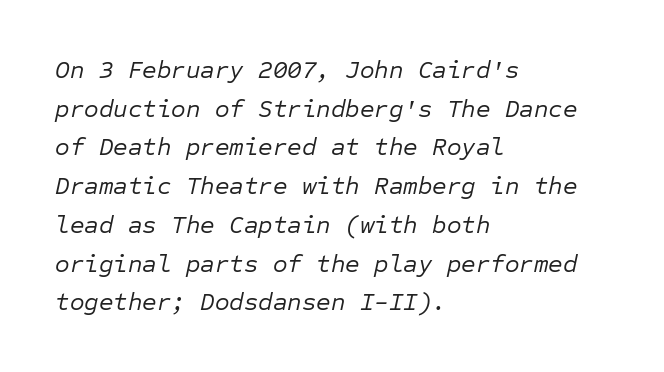
Q: Is the text bold? A: No.
Q: Is the text italic (slanted)? A: Yes, it leans right by about 12 degrees.
Q: Is the text underlined? A: No.
Q: How is the paragraph aligned? A: Left-aligned.
Q: Is the spacing between letters normal or unusually wide? A: Normal.
Q: Is the spacing between lines tight, normal or loose? A: Normal.
